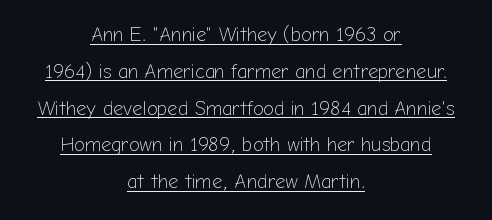
Compared with typical body copy, the letter spacing here is the same. Every character sits straight up, as roman type does. Underlining? Definitely there. Centered paragraph, ragged on both sides.
